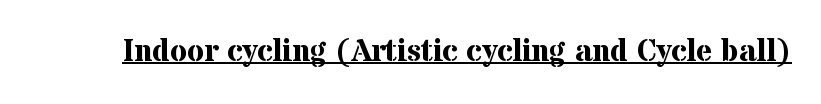
{"serif": "yes", "italic": "no", "bold": "yes", "weight": "bold", "width": "normal", "stroke_contrast": "medium", "x_height": "medium", "monospaced": "no", "underline": "yes", "letter_spacing": "normal", "letter_spacing_em": 0.0, "glyph_px": 31}
